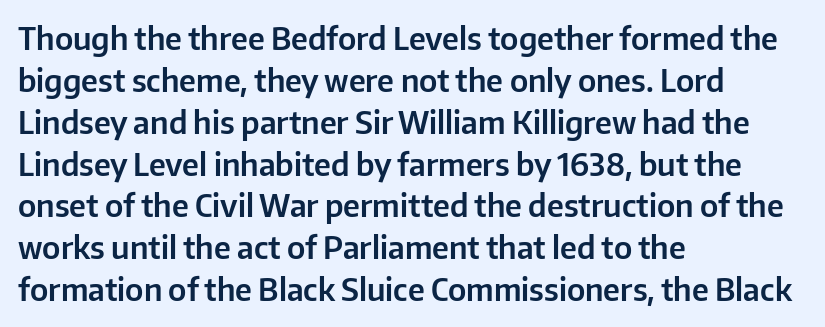
The image shows 31 px sans-serif type, upright; set left-aligned, normal line spacing (1.35x), normal letter spacing, not underlined; low stroke contrast and a medium x-height.
